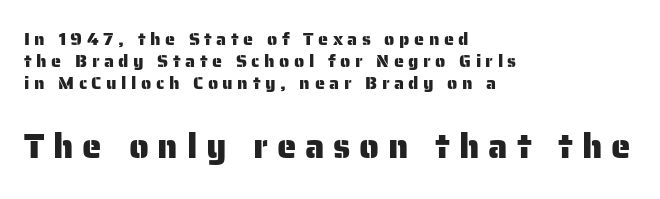
Honestly, there is no underline to notice here at all. Where is the straight margin? On the left. Stroke terminals: plain, sans-serif. Does the bottom block carry the larger type? Yes, it does. Note the varied advance widths — an 'i' is clearly narrower than an 'm'.
